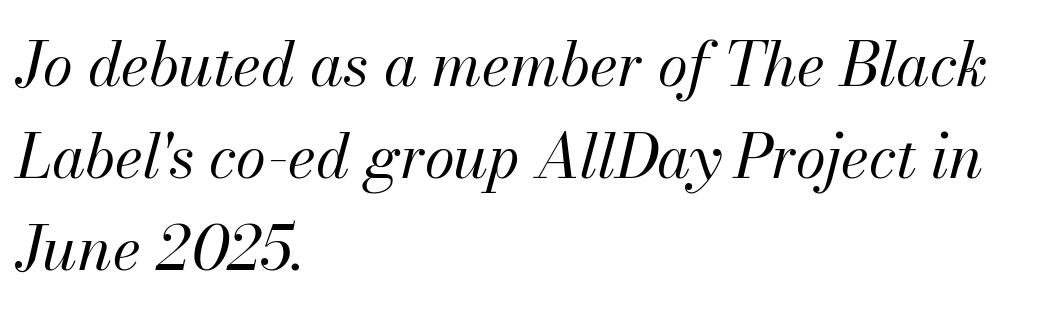
{"italic": "yes", "lean": "right", "slant_degrees": 13, "bold": "no", "weight": "regular", "width": "normal", "stroke_contrast": "medium", "x_height": "small", "monospaced": "no", "underline": "no", "align": "left", "line_spacing": "normal", "line_spacing_ratio": 1.51, "letter_spacing": "normal", "letter_spacing_em": 0.0, "glyph_px": 61}
